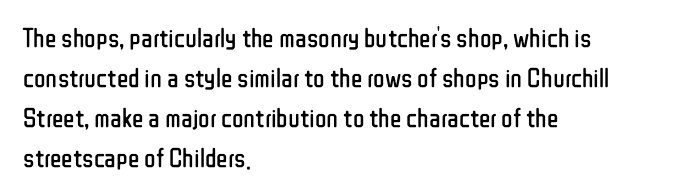
Q: Is the text bold? A: No.
Q: Is the text italic (slanted)? A: No, it is upright.
Q: Is the text underlined? A: No.
Q: How is the paragraph aligned? A: Left-aligned.
Q: Is the spacing between letters normal or unusually wide? A: Normal.
Q: Is the spacing between lines tight, normal or loose? A: Normal.
